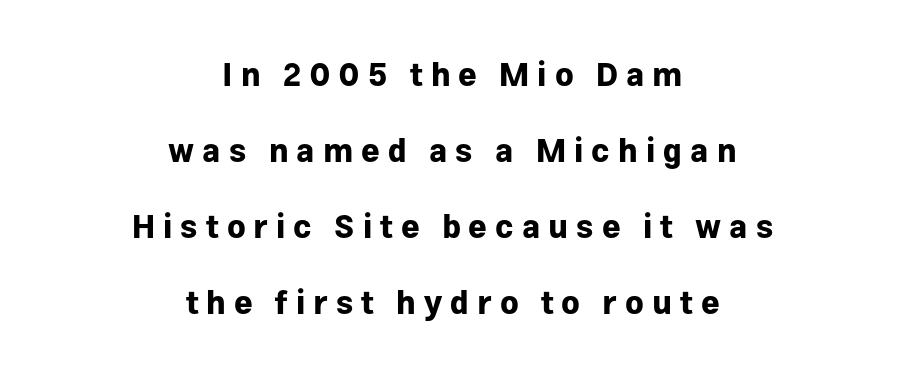
{"serif": "no", "italic": "no", "bold": "yes", "weight": "bold", "width": "normal", "stroke_contrast": "low", "x_height": "medium", "monospaced": "no", "underline": "no", "align": "center", "line_spacing": "loose", "line_spacing_ratio": 2.38, "letter_spacing": "wide", "letter_spacing_em": 0.25, "glyph_px": 32}
